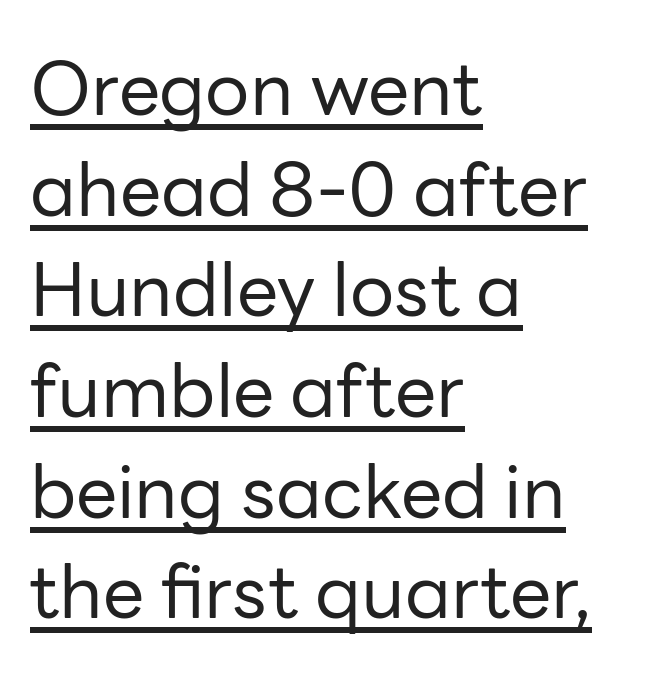
The image shows 74 px regular-weight sans-serif type, upright; set left-aligned, normal line spacing (1.36x), normal letter spacing, underlined; low stroke contrast and a medium x-height.
